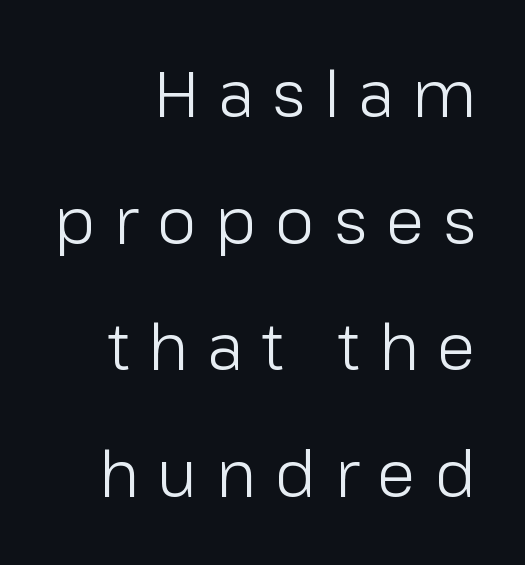
The image shows 63 px light sans-serif type, upright; set right-aligned, loose line spacing (2.01x), unusually wide letter spacing (+0.3 em), not underlined; low stroke contrast and a medium x-height.
